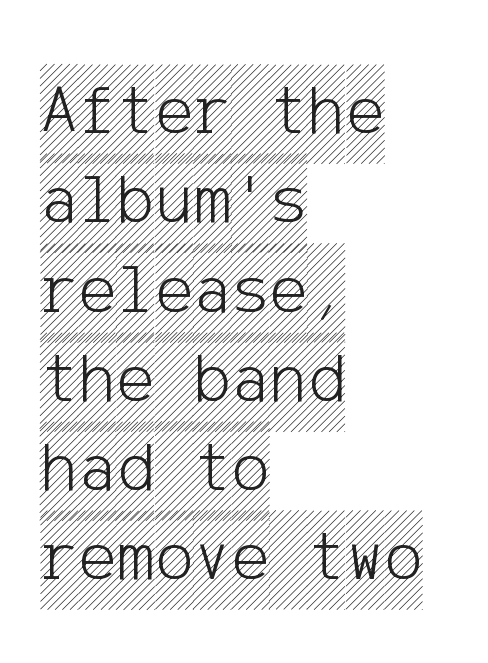
The image shows 72 px condensed type, upright; set left-aligned, line spacing 1.24x, normal letter spacing, not underlined; a large x-height.
